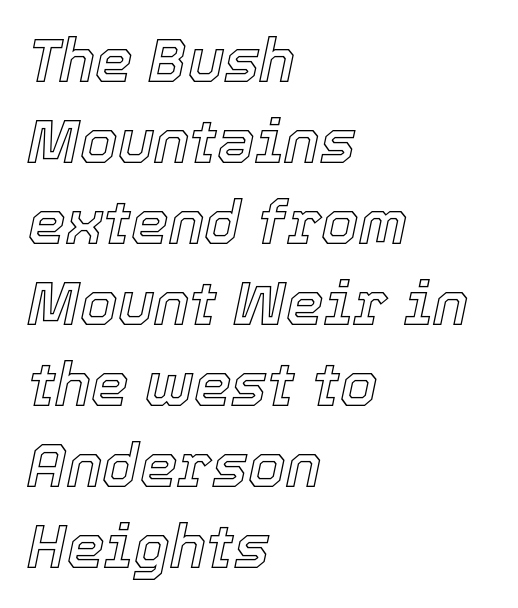
Notice how descenders clear the ascenders below comfortably — that's standard leading. Spacing verdict: proportional, widths tailored to each character. Tracking value appears to be zero — textbook default spacing. Where is the straight margin? On the left. The gap between lines stays unmarked. Posture: slanted.
